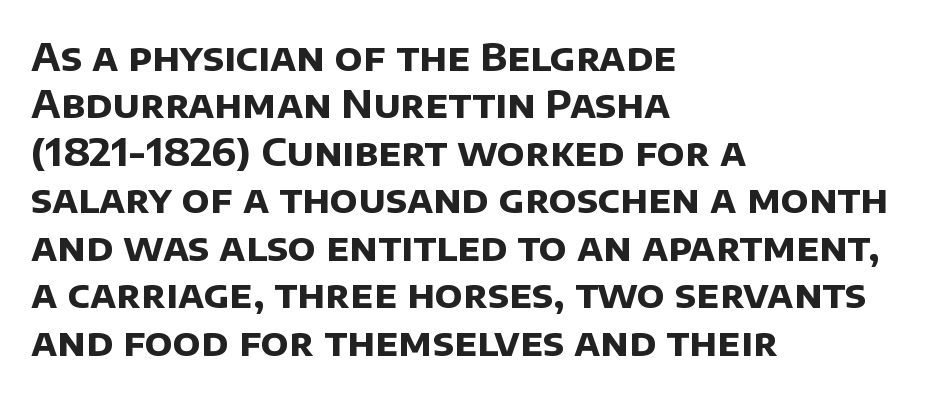
{"serif": "no", "bold": "yes", "weight": "bold", "width": "normal", "stroke_contrast": "low", "x_height": "large", "monospaced": "no", "underline": "no", "align": "left", "line_spacing": "normal", "line_spacing_ratio": 1.25, "letter_spacing": "normal", "letter_spacing_em": 0.0, "glyph_px": 38}
